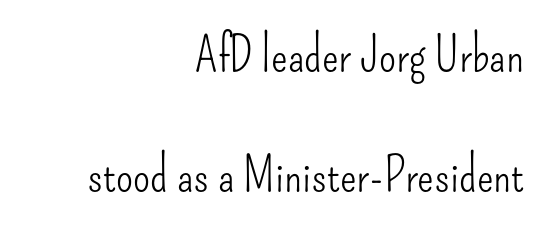
{"serif": "no", "italic": "no", "bold": "no", "weight": "light", "width": "condensed", "stroke_contrast": "low", "x_height": "small", "monospaced": "no", "underline": "no", "align": "right", "line_spacing": "loose", "line_spacing_ratio": 2.45, "letter_spacing": "normal", "letter_spacing_em": 0.0, "glyph_px": 49}
